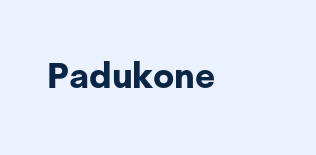
The image shows 35 px bold sans-serif type, upright; set normal letter spacing, not underlined; low stroke contrast and a medium x-height.
